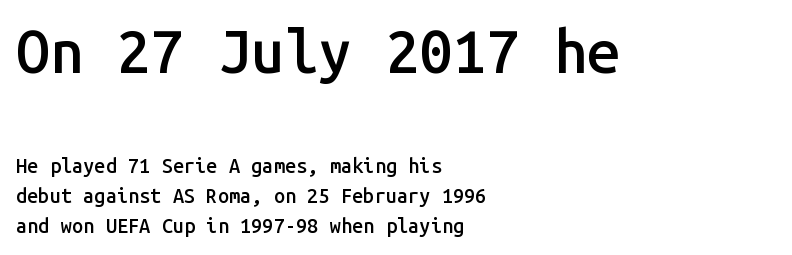
{"serif": "no", "italic": "no", "bold": "semi", "weight": "semibold", "width": "normal", "stroke_contrast": "low", "x_height": "medium", "monospaced": "yes", "underline": "no", "align": "left", "line_spacing": "normal", "line_spacing_ratio": 1.5, "letter_spacing": "normal", "letter_spacing_em": 0.0, "larger_block": "first", "size_ratio": 3.0, "glyph_px": 60}
